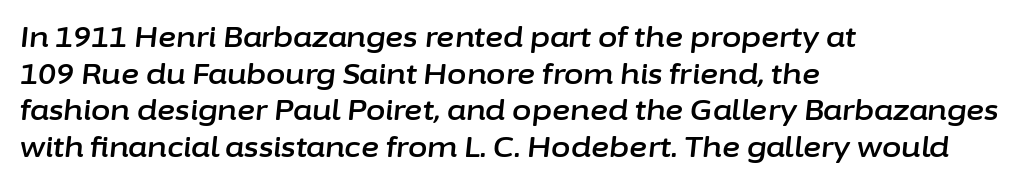
The image shows 28 px text type, italic (leaning right); set left-aligned, normal line spacing (1.31x), normal letter spacing, not underlined; low stroke contrast and a medium x-height.
